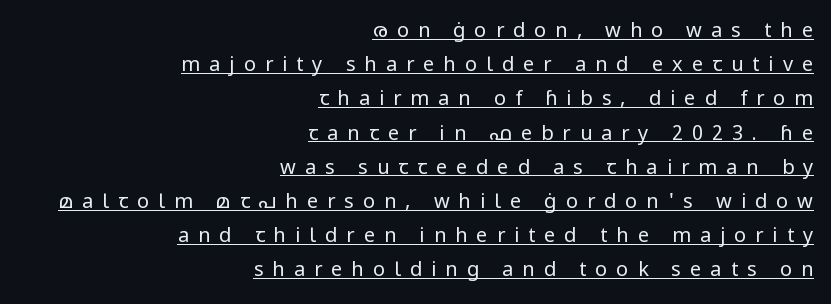
Notice how the stems are strictly vertical — no italics here. Compared with undecorated copy, this sample adds a rule below the words. The weight would be labelled regular, book, light, or lighter still. The lines are quadded right.
